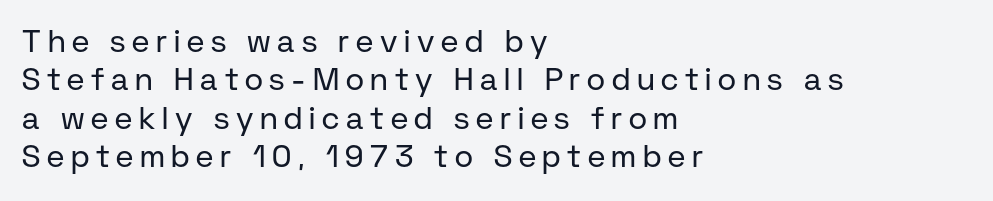
Does the lettering tilt? It doesn't — this is upright. The tracking reads as deliberately expanded to a designer's eye. The glyphs in this specimen are sans serif. The zone under the glyphs is completely vacant. The ragged edge is on the right, which tells us the setting is flush left. The cut favours lightness, reaching ordinary text weight at its darkest.
